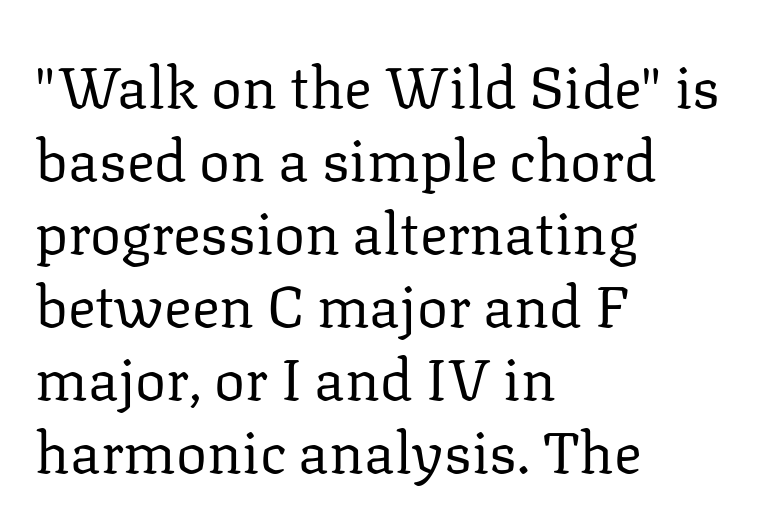
These lines are rendered in a variable-pitch font. Is this a heavy cut? Hardly; it is regular or lighter. Glance below the letters and you will spot only blank space. These lines stack with their left ends in a neat column. What's the leading like? Ordinary, nothing unusual. The typography opts for an upright posture over an oblique one.
